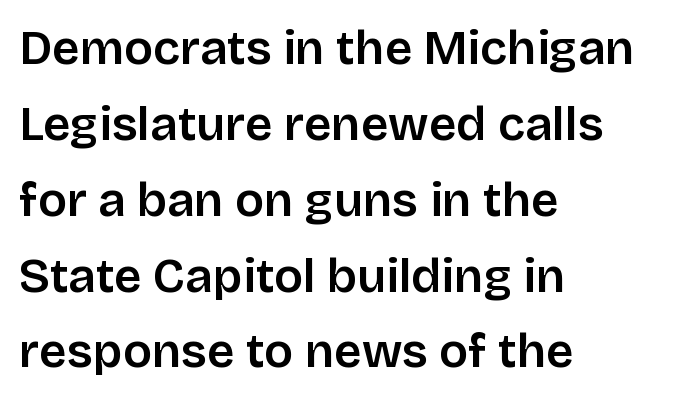
The image shows 48 px sans-serif type, upright; set left-aligned, normal line spacing (1.58x), normal letter spacing, not underlined; low stroke contrast and a large x-height.
